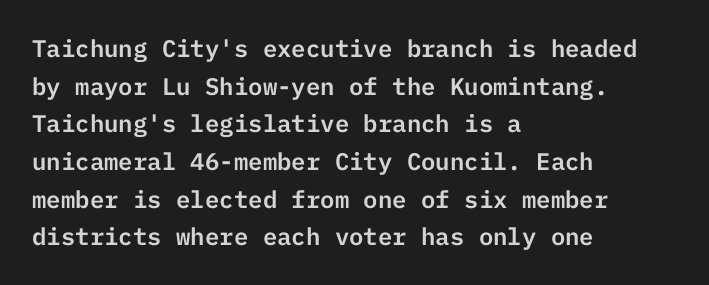
The image shows 24 px text type, upright; set left-aligned, normal line spacing (1.57x), normal letter spacing, not underlined.
